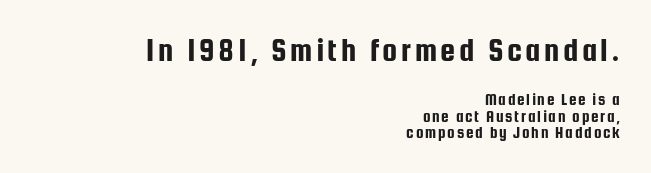
The rendering anchors every line to the right-hand side. A bare baseline throughout the passage. Each letter keeps its own natural width here, so spacing adapts to shape. Does the bottom block carry the larger type? No, the top block does.
